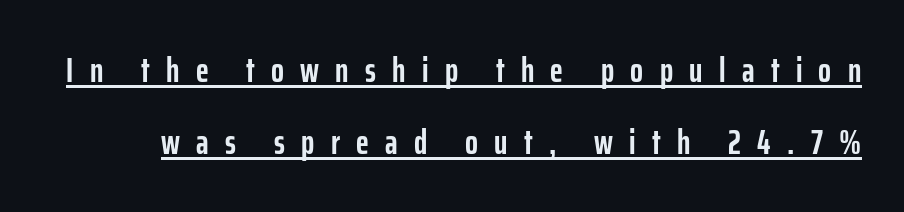
Q: Is the text bold? A: Yes.
Q: Is the text italic (slanted)? A: No, it is upright.
Q: Is the typeface a serif or a sans-serif typeface? A: Sans-serif.
Q: Is the text underlined? A: Yes.
Q: Is the spacing between letters normal or unusually wide? A: Unusually wide.
Q: Is the spacing between lines tight, normal or loose? A: Loose.
Q: Width (condensed, normal, or wide)? A: Condensed.
Q: Stroke contrast? A: Low.
Q: x-height? A: Medium.
Q: Monospaced? A: No.
